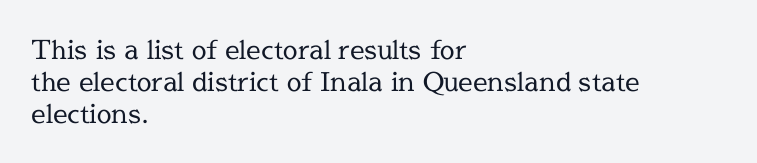
The passage shown is not underscored anywhere. Words appear dense and cohesive because spacing is normal. Alignment: flush left. Unlike italic type, these characters show no tilt at all.
